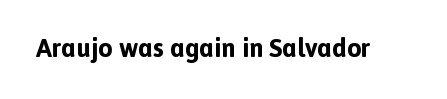
Q: Is the text bold? A: Yes.
Q: Is the text italic (slanted)? A: No, it is upright.
Q: Is the text underlined? A: No.
Q: Is the spacing between letters normal or unusually wide? A: Normal.
